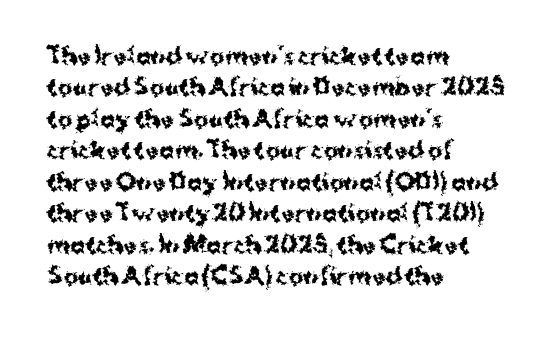
Q: Is the text bold? A: Yes.
Q: Is the text italic (slanted)? A: No, it is upright.
Q: Is the text underlined? A: No.
Q: How is the paragraph aligned? A: Left-aligned.
Q: Is the spacing between letters normal or unusually wide? A: Normal.
Q: Is the spacing between lines tight, normal or loose? A: Normal.
